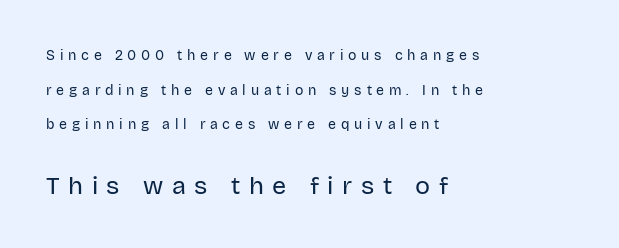
The image shows 25 px text type, upright; set left-aligned, loose line spacing (2.48x), unusually wide letter spacing (+0.34 em), not underlined; the second (bottom) block is 1.79x larger.
